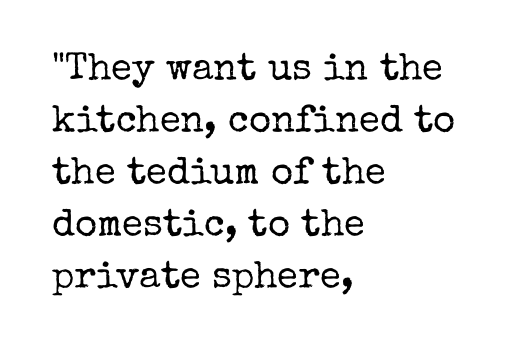
Vertical strokes here are truly vertical. This is serif lettering, the kind often seen in printed books. No heavy texture on the line: the type isn't bold. Each word holds together tightly as a unit, with standard inter-letter gaps. The string is rendered with underlining switched off. A normal amount of white space separates one row of letters from the next.
